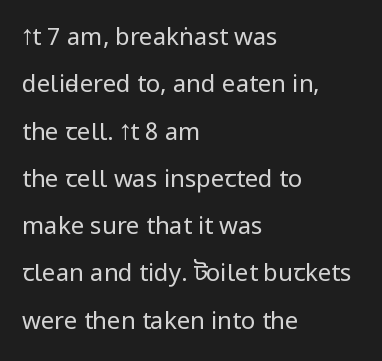
{"italic": "no", "bold": "no", "underline": "no", "align": "left", "line_spacing": "loose", "line_spacing_ratio": 1.97, "letter_spacing": "normal", "letter_spacing_em": 0.0, "glyph_px": 24}
